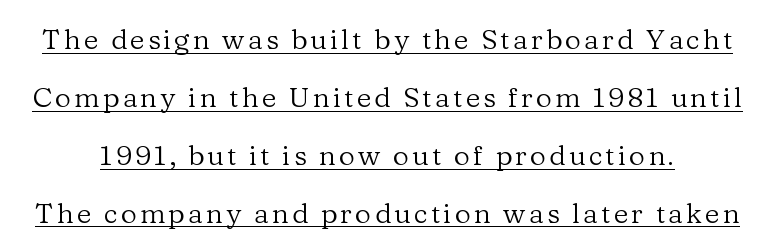
Q: Is the text bold? A: No.
Q: Is the text italic (slanted)? A: No, it is upright.
Q: Is the typeface a serif or a sans-serif typeface? A: Serif.
Q: Is the text underlined? A: Yes.
Q: Is the spacing between lines tight, normal or loose? A: Loose.
Q: Width (condensed, normal, or wide)? A: Normal.
Q: Stroke contrast? A: Low.
Q: x-height? A: Medium.
Q: Monospaced? A: No.
